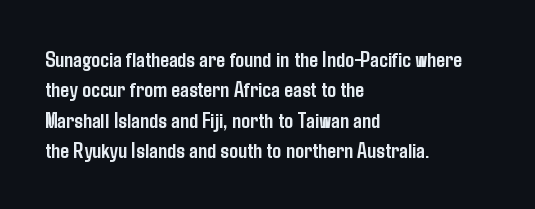
Q: Is the text bold? A: Yes.
Q: Is the text italic (slanted)? A: No, it is upright.
Q: Is the text underlined? A: No.
Q: How is the paragraph aligned? A: Left-aligned.
Q: Is the spacing between letters normal or unusually wide? A: Normal.
Q: Is the spacing between lines tight, normal or loose? A: Normal.
